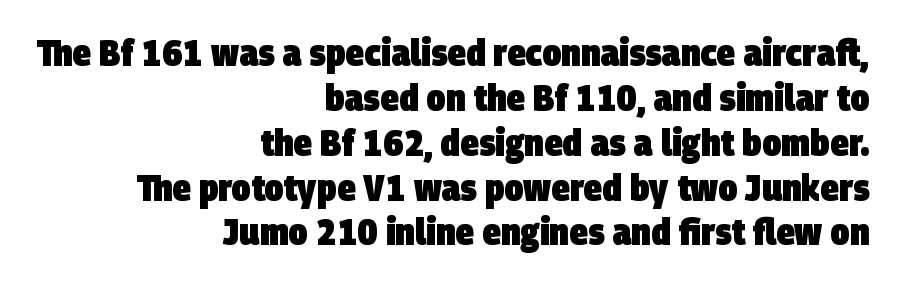
{"serif": "no", "bold": "yes", "weight": "heavy", "width": "condensed", "stroke_contrast": "low", "x_height": "large", "monospaced": "no", "underline": "no", "align": "right", "line_spacing_ratio": 1.18, "letter_spacing": "normal", "letter_spacing_em": 0.0, "glyph_px": 38}
